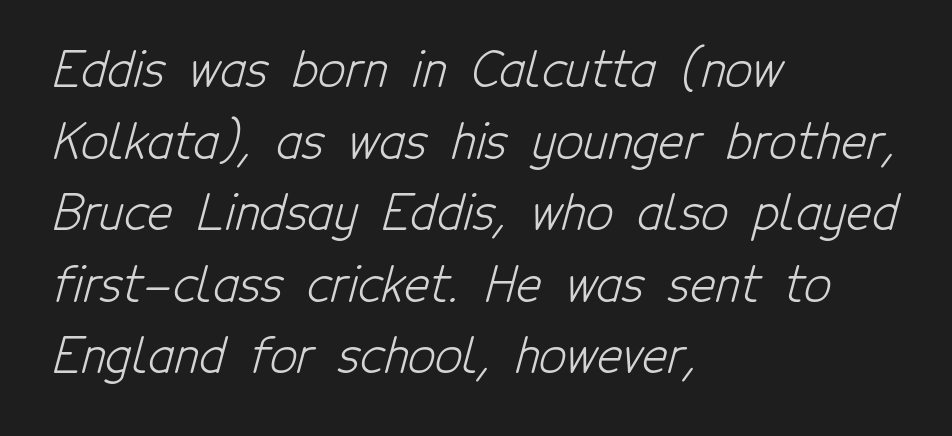
The image shows 48 px light, condensed sans-serif type; set left-aligned, normal line spacing (1.49x), normal letter spacing, not underlined; low stroke contrast and a medium x-height.
